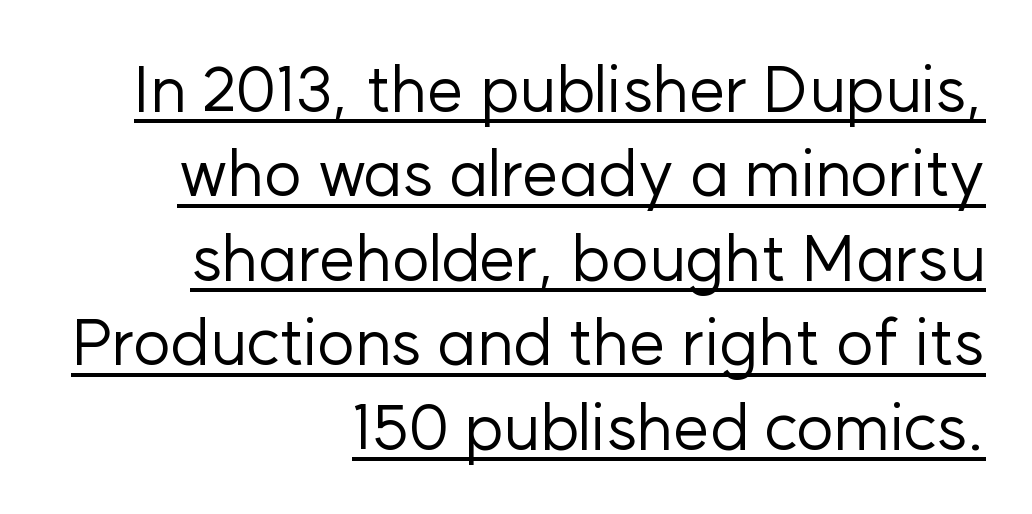
Q: Is the text bold? A: No.
Q: Is the text italic (slanted)? A: No, it is upright.
Q: Is the typeface a serif or a sans-serif typeface? A: Sans-serif.
Q: Is the text underlined? A: Yes.
Q: How is the paragraph aligned? A: Right-aligned.
Q: Is the spacing between letters normal or unusually wide? A: Normal.
Q: Is the spacing between lines tight, normal or loose? A: Normal.
Q: Width (condensed, normal, or wide)? A: Normal.
Q: Stroke contrast? A: Low.
Q: x-height? A: Medium.
Q: Monospaced? A: No.
